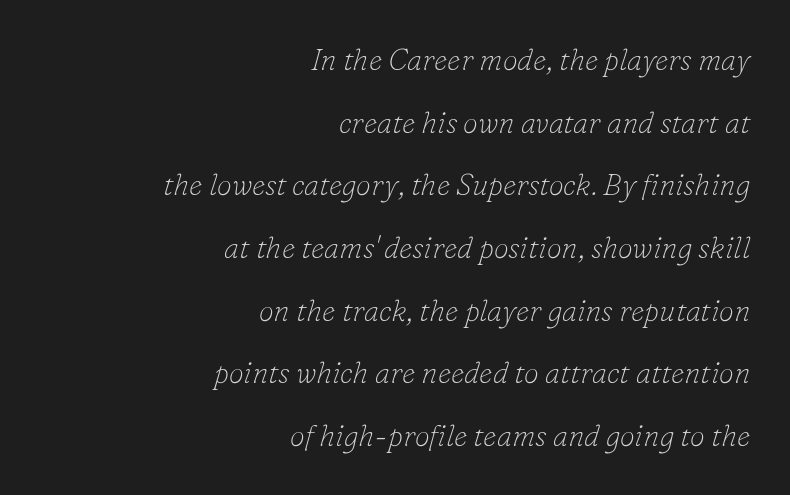
The image shows 30 px thin serif type, italic (leaning right); set right-aligned, loose line spacing (2.09x), normal letter spacing, not underlined; low stroke contrast and a small x-height.
